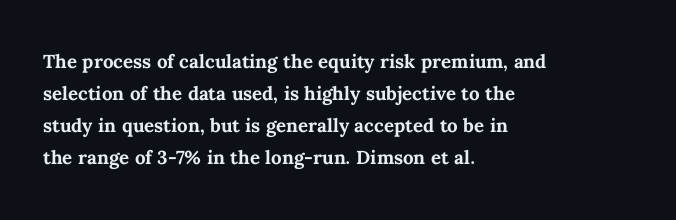
Q: Is the text bold? A: Yes.
Q: Is the text italic (slanted)? A: No, it is upright.
Q: Is the text underlined? A: No.
Q: How is the paragraph aligned? A: Left-aligned.
Q: Is the spacing between letters normal or unusually wide? A: Normal.
Q: Is the spacing between lines tight, normal or loose? A: Normal.
